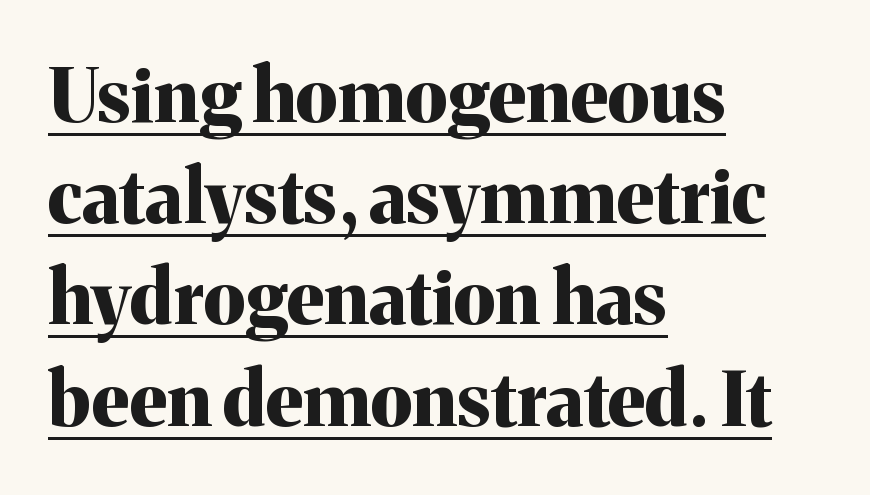
A normal amount of white space separates one row of letters from the next. Horizontal alignment here is leftward, the default for most running prose. The rendering uses a bold face; every stroke is thick and dark. The face used here is seriffed, in the tradition of book romans.
